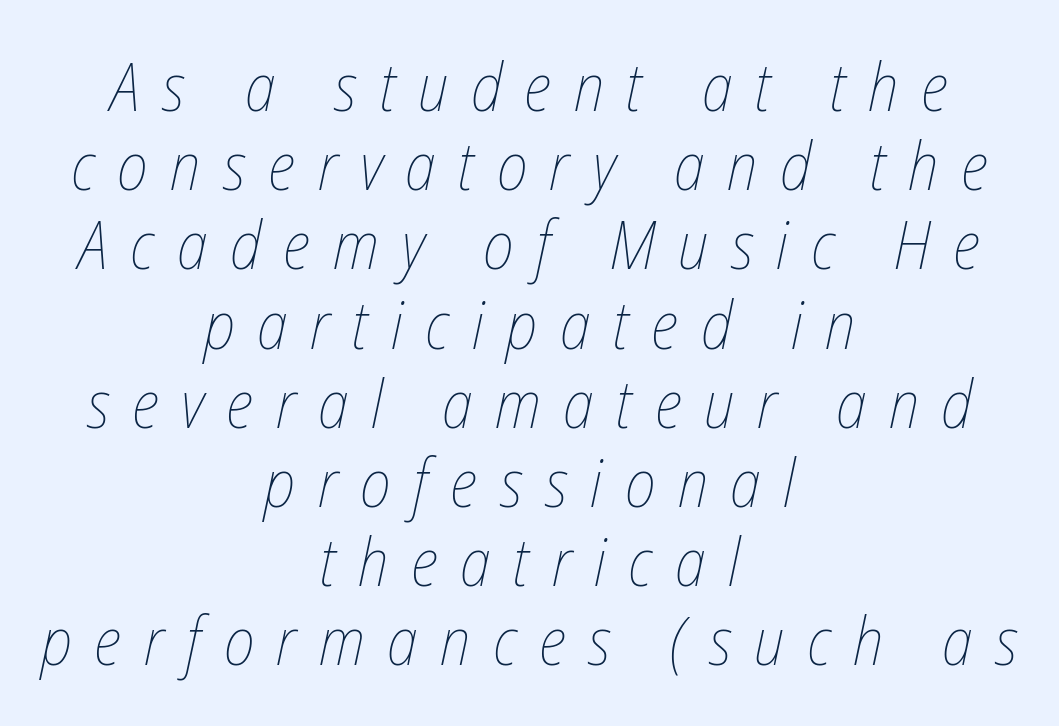
{"italic": "yes", "lean": "right", "slant_degrees": 12, "bold": "no", "weight": "thin", "width": "condensed", "stroke_contrast": "low", "x_height": "medium", "monospaced": "no", "underline": "no", "align": "center", "line_spacing_ratio": 1.2, "letter_spacing": "wide", "letter_spacing_em": 0.34, "glyph_px": 66}
